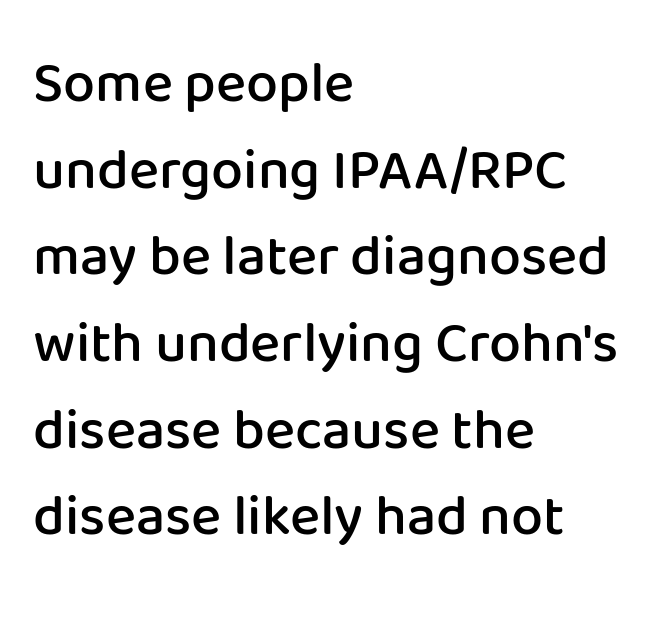
Q: Is the text bold? A: Semi-bold.
Q: Is the text italic (slanted)? A: No, it is upright.
Q: Is the typeface a serif or a sans-serif typeface? A: Sans-serif.
Q: Is the text underlined? A: No.
Q: How is the paragraph aligned? A: Left-aligned.
Q: Is the spacing between letters normal or unusually wide? A: Normal.
Q: Is the spacing between lines tight, normal or loose? A: Normal.
Q: Width (condensed, normal, or wide)? A: Normal.
Q: Stroke contrast? A: Low.
Q: x-height? A: Medium.
Q: Monospaced? A: No.
